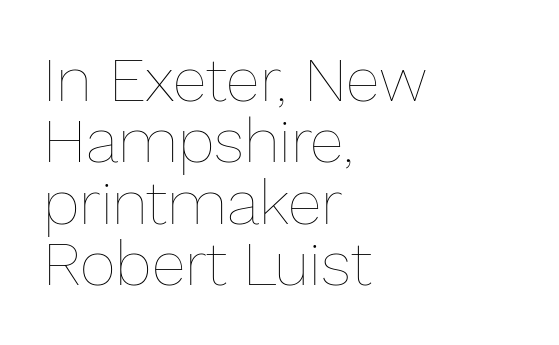
The image shows 62 px thin type, upright; set left-aligned, tight line spacing (0.99x), normal letter spacing, not underlined; low stroke contrast and a medium x-height.
